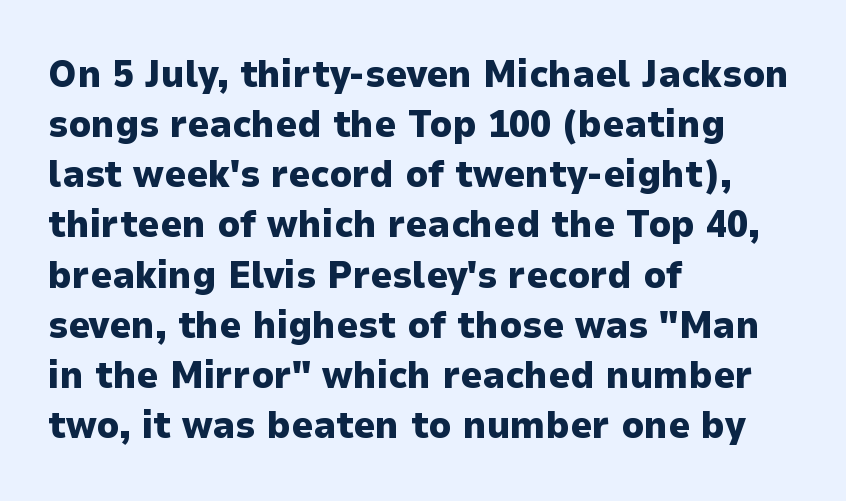
The image shows 38 px heavy sans-serif type, upright; set left-aligned, normal line spacing (1.32x), normal letter spacing, not underlined; low stroke contrast and a medium x-height.
